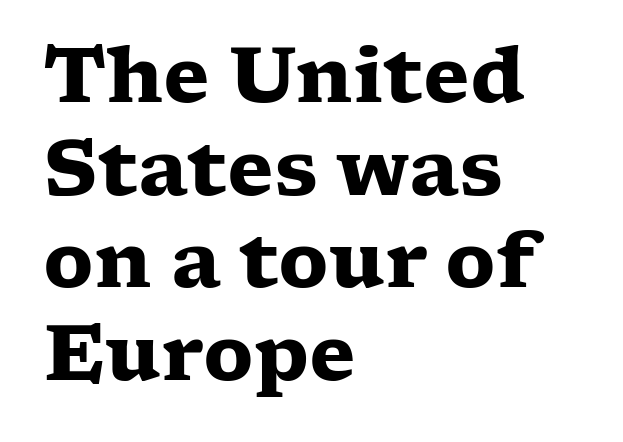
The image shows 76 px heavy, wide serif type, upright; set left-aligned, line spacing 1.22x, normal letter spacing, not underlined; low stroke contrast and a medium x-height.
